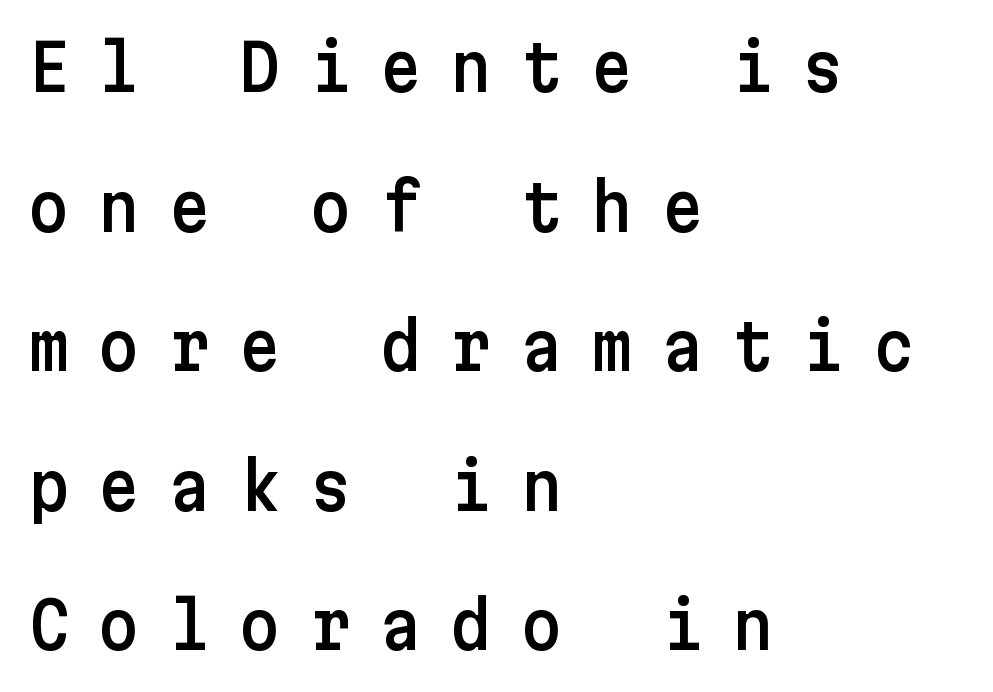
The tracking reads as deliberately expanded to a designer's eye. Letters rest on an invisible, unmarked baseline. Notice how the passage keeps a crisp vertical edge on the left only. Regarding leading, the lines here are spaced well apart.
